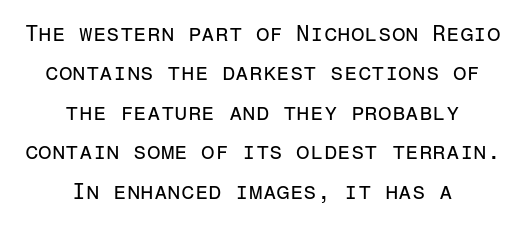
Q: Is the text bold? A: No.
Q: Is the text italic (slanted)? A: No, it is upright.
Q: Is the text underlined? A: No.
Q: How is the paragraph aligned? A: Centered.
Q: Is the spacing between letters normal or unusually wide? A: Normal.
